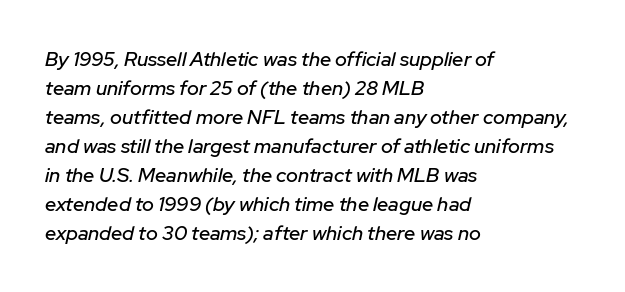
Q: Is the text italic (slanted)? A: Yes, it leans right by about 12 degrees.
Q: Is the text underlined? A: No.
Q: How is the paragraph aligned? A: Left-aligned.
Q: Is the spacing between letters normal or unusually wide? A: Normal.
Q: Is the spacing between lines tight, normal or loose? A: Normal.
